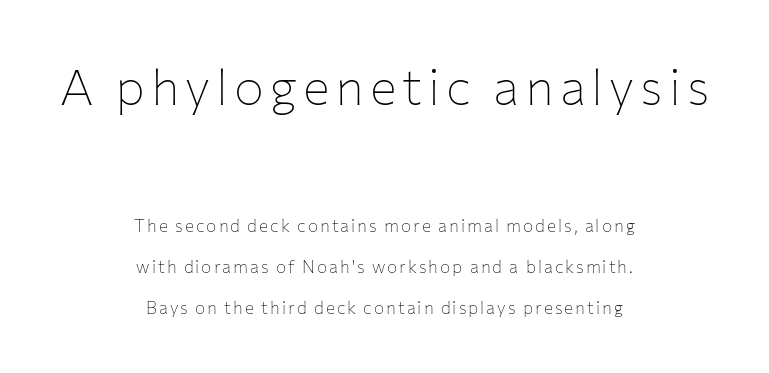
{"serif": "no", "italic": "no", "bold": "no", "weight": "thin", "width": "normal", "stroke_contrast": "low", "x_height": "medium", "monospaced": "no", "underline": "no", "align": "center", "line_spacing": "loose", "line_spacing_ratio": 2.41, "larger_block": "first", "size_ratio": 2.94, "glyph_px": 50}
